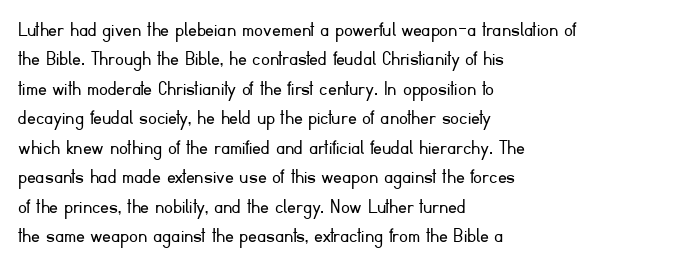
The image shows 22 px text type, upright; set left-aligned, normal line spacing (1.34x), normal letter spacing, not underlined.
